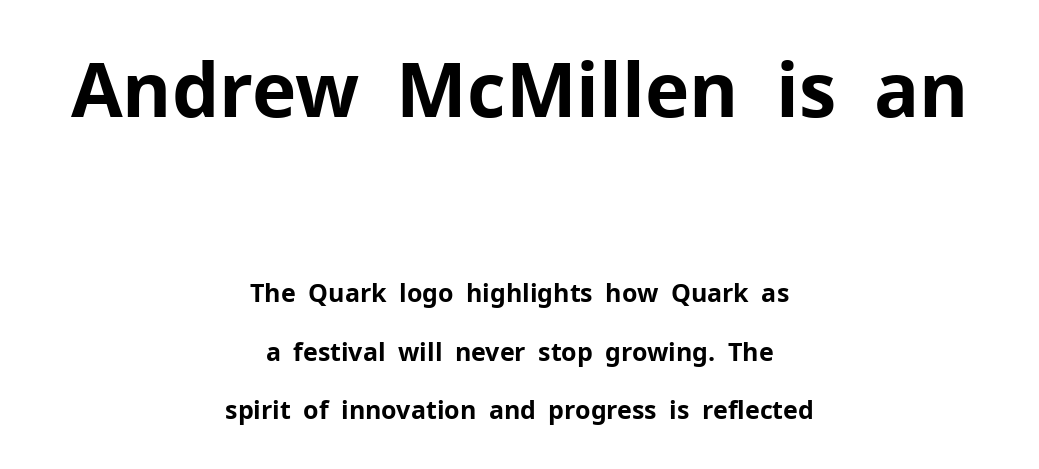
Q: Is the text bold? A: Yes.
Q: Is the text italic (slanted)? A: No, it is upright.
Q: Is the typeface a serif or a sans-serif typeface? A: Sans-serif.
Q: Is the text underlined? A: No.
Q: How is the paragraph aligned? A: Centered.
Q: Is the spacing between letters normal or unusually wide? A: Normal.
Q: Is the spacing between lines tight, normal or loose? A: Loose.
Q: Which block of text is set in a larger size, the first (top) or the second (bottom)? A: The first (top) one.
Q: Width (condensed, normal, or wide)? A: Normal.
Q: Stroke contrast? A: Low.
Q: x-height? A: Medium.
Q: Monospaced? A: No.
